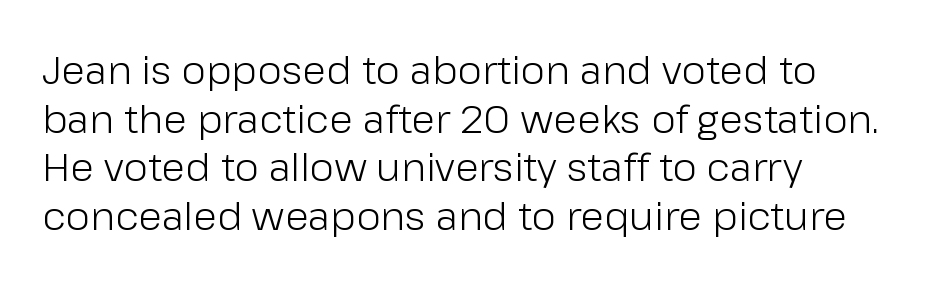
{"serif": "no", "italic": "no", "bold": "no", "weight": "light", "width": "normal", "stroke_contrast": "low", "x_height": "medium", "monospaced": "no", "underline": "no", "line_spacing": "normal", "line_spacing_ratio": 1.25, "letter_spacing": "normal", "letter_spacing_em": 0.0, "glyph_px": 39}
